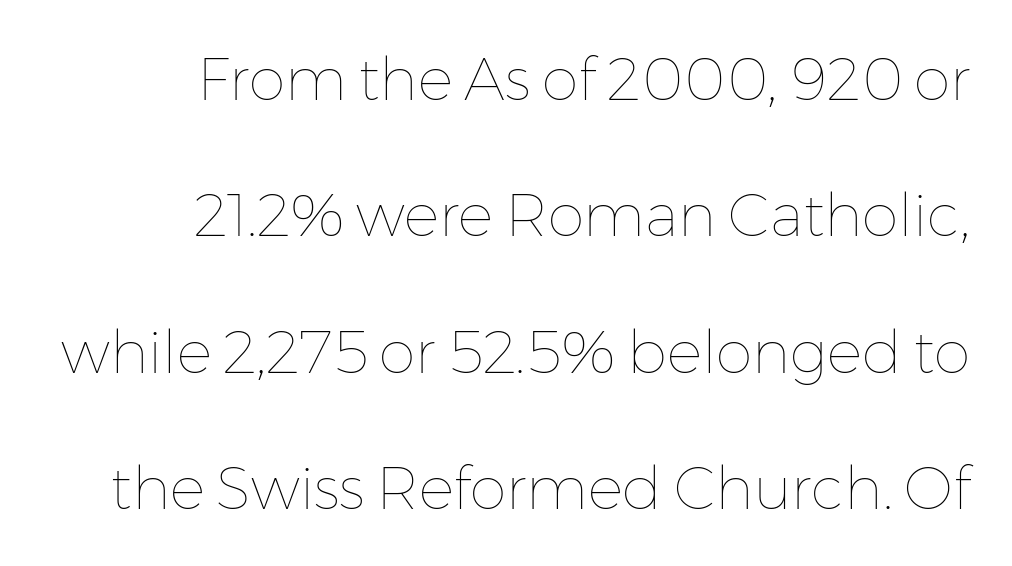
{"italic": "no", "bold": "no", "weight": "thin", "width": "normal", "stroke_contrast": "low", "x_height": "medium", "monospaced": "no", "underline": "no", "align": "right", "line_spacing": "loose", "line_spacing_ratio": 2.31, "letter_spacing": "normal", "letter_spacing_em": 0.0, "glyph_px": 59}
